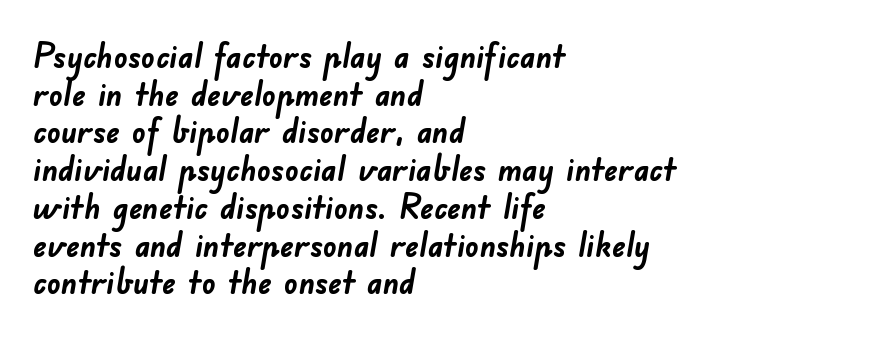
The setting favours the left margin, as ordinary paragraphs usually do. Each row of text sits above clean, open space. You could not count columns in this text — the font is proportionally spaced. How heavy is the stroke? Heavy — this is a bold.
